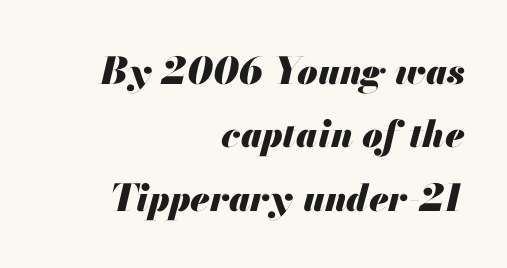
Italic? Definitely — the glyphs are oblique. Horizontal alignment here is rightward, an uncommon choice for prose. These words are printed bold, with thick strokes throughout. This sample has the flowing, uneven cadence of proportional lettering.
